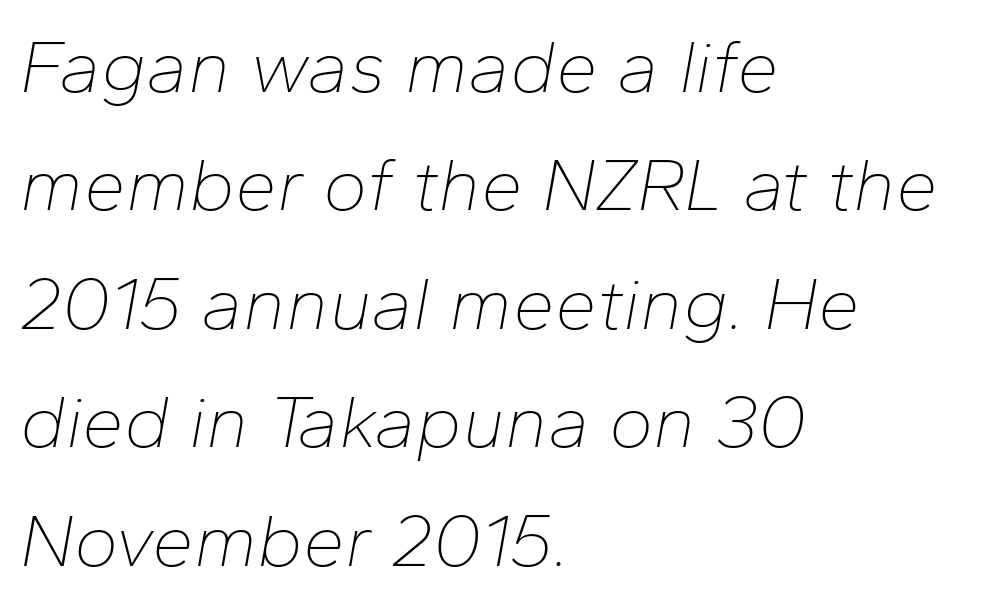
Italic? Definitely — the glyphs are oblique. Lines of text with bare space underneath. This block has exactly the height ordinary leading produces. A classic flush-left, rag-right setting is used for this passage.
